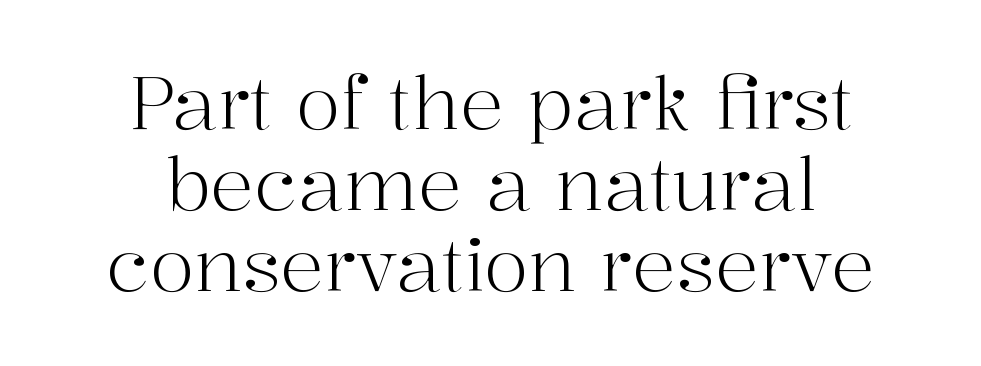
The image shows 73 px light serif type, upright; set centered, tight line spacing (1.11x), normal letter spacing, not underlined; high stroke contrast and a medium x-height.
